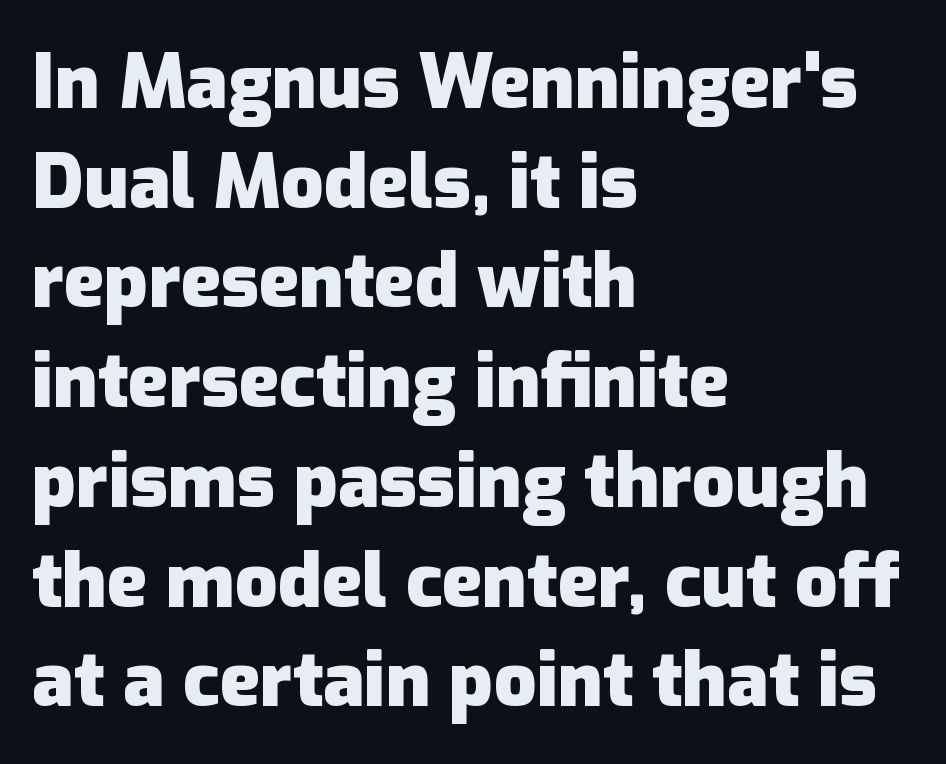
{"serif": "no", "italic": "no", "bold": "yes", "weight": "heavy", "width": "normal", "stroke_contrast": "low", "x_height": "medium", "monospaced": "no", "underline": "no", "align": "left", "line_spacing": "normal", "line_spacing_ratio": 1.33, "letter_spacing": "normal", "letter_spacing_em": 0.0, "glyph_px": 75}
